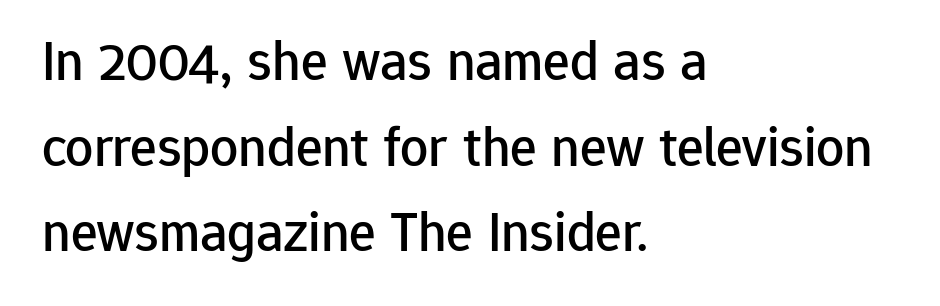
The horizontal fit of the characters is conventional and even. If you measured baseline to baseline, you'd find a middling distance. Notice how the stems are strictly vertical — no italics here. Each letter keeps its own natural width here, so spacing adapts to shape.
